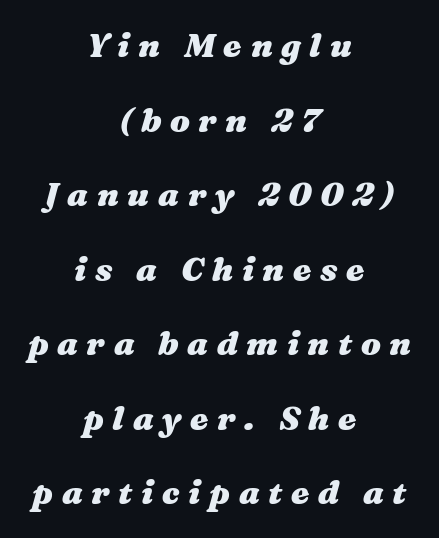
Q: Is the text bold? A: Yes.
Q: Is the text italic (slanted)? A: Yes, it leans right by about 16 degrees.
Q: Is the text underlined? A: No.
Q: How is the paragraph aligned? A: Centered.
Q: Is the spacing between letters normal or unusually wide? A: Unusually wide.
Q: Is the spacing between lines tight, normal or loose? A: Loose.
Q: Width (condensed, normal, or wide)? A: Wide.
Q: Stroke contrast? A: Medium.
Q: x-height? A: Medium.
Q: Monospaced? A: No.
